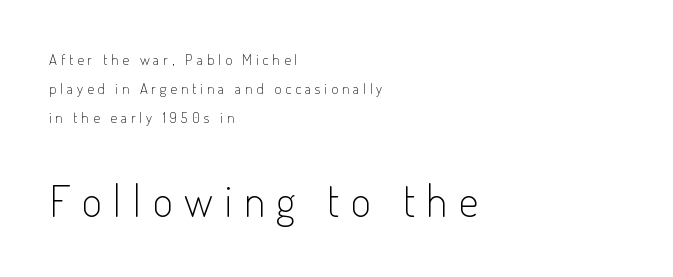
The image shows 44 px light, condensed sans-serif type, upright; set left-aligned, loose line spacing (1.92x), unusually wide letter spacing (+0.26 em), not underlined; the second (bottom) block is 2.93x larger; low stroke contrast and a small x-height.
